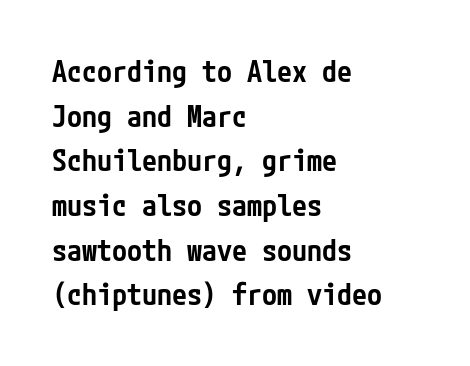
{"serif": "no", "italic": "no", "bold": "semi", "weight": "semibold", "width": "condensed", "stroke_contrast": "low", "x_height": "medium", "underline": "no", "align": "left", "line_spacing": "normal", "line_spacing_ratio": 1.49, "letter_spacing": "normal", "letter_spacing_em": 0.0, "glyph_px": 30}
